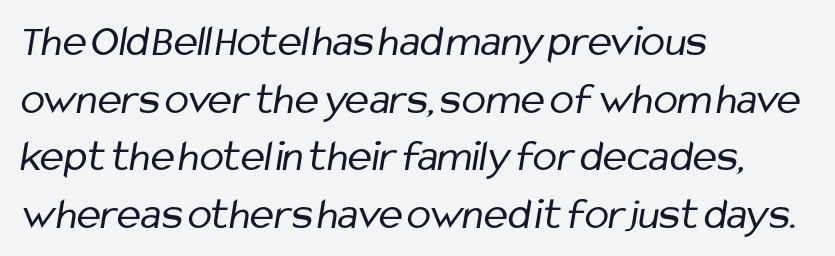
{"serif": "no", "bold": "no", "weight": "regular", "width": "condensed", "stroke_contrast": "low", "x_height": "medium", "monospaced": "no", "underline": "no", "align": "left", "line_spacing": "normal", "line_spacing_ratio": 1.28, "letter_spacing": "normal", "letter_spacing_em": 0.0, "glyph_px": 45}
